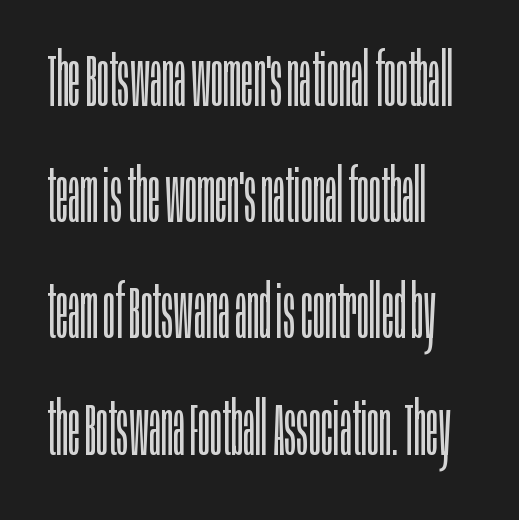
Q: Is the text bold? A: No.
Q: Is the text italic (slanted)? A: No, it is upright.
Q: Is the typeface a serif or a sans-serif typeface? A: Sans-serif.
Q: Is the text underlined? A: No.
Q: How is the paragraph aligned? A: Left-aligned.
Q: Is the spacing between letters normal or unusually wide? A: Normal.
Q: Is the spacing between lines tight, normal or loose? A: Normal.
Q: Width (condensed, normal, or wide)? A: Condensed.
Q: Stroke contrast? A: Low.
Q: x-height? A: Large.
Q: Monospaced? A: No.
